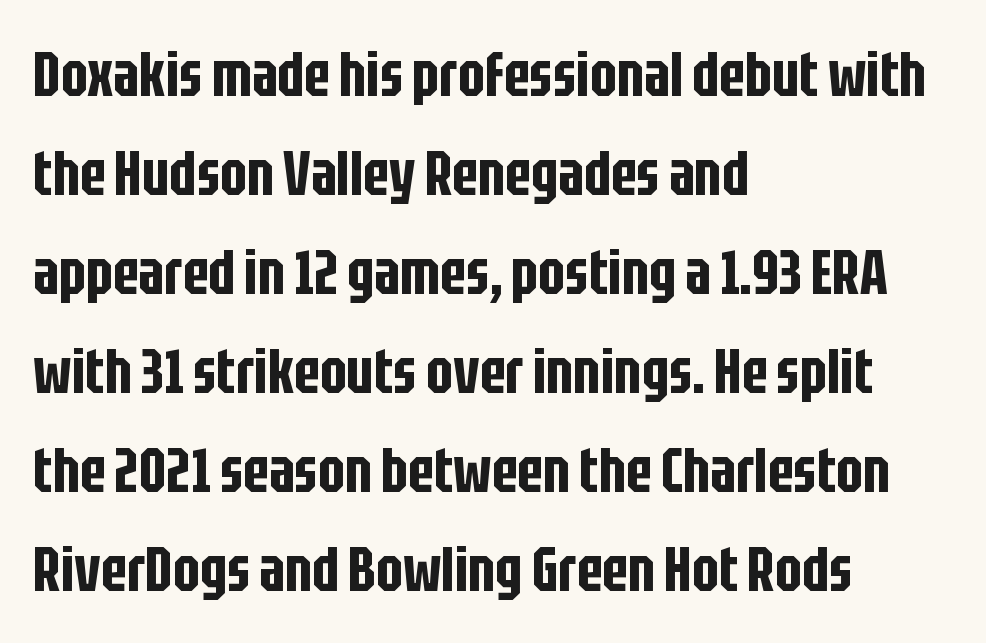
Q: Is the text italic (slanted)? A: No, it is upright.
Q: Is the typeface a serif or a sans-serif typeface? A: Sans-serif.
Q: Is the text underlined? A: No.
Q: How is the paragraph aligned? A: Left-aligned.
Q: Is the spacing between letters normal or unusually wide? A: Normal.
Q: Is the spacing between lines tight, normal or loose? A: Normal.
Q: Width (condensed, normal, or wide)? A: Condensed.
Q: Stroke contrast? A: Low.
Q: x-height? A: Large.
Q: Monospaced? A: No.
